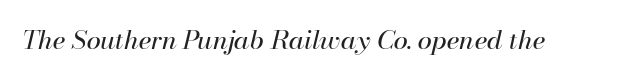
The image shows 26 px text type, italic (leaning right); set normal letter spacing, not underlined.
